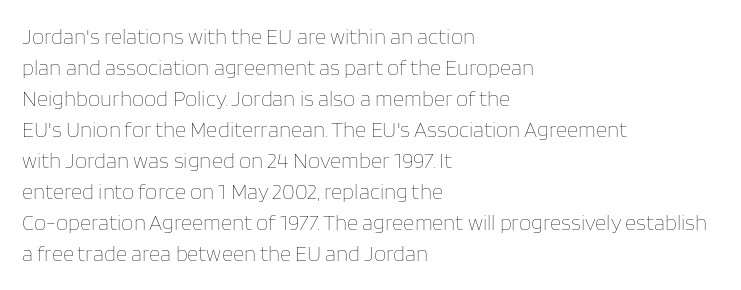
The words here are not underlined. Default kerning and tracking; the words read as compact shapes. The paragraph shown leans on its left margin. Posture: straight, roman, zero tilt. Vertical stems look standard width or narrower in stroke. Vertical spacing — default.
